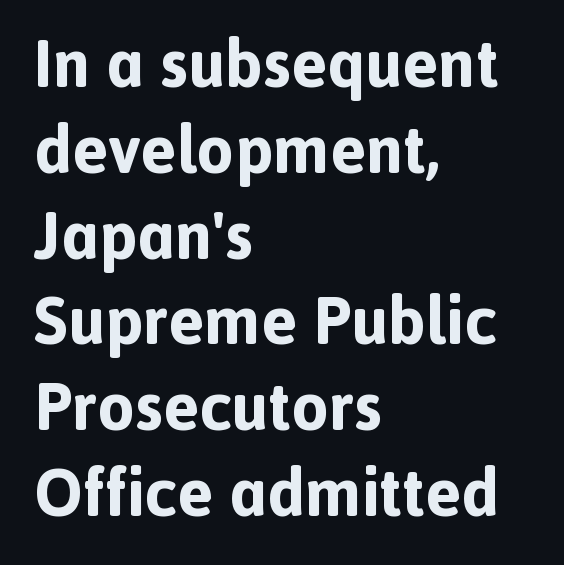
Q: Is the text bold? A: Yes.
Q: Is the text italic (slanted)? A: No, it is upright.
Q: Is the typeface a serif or a sans-serif typeface? A: Sans-serif.
Q: Is the text underlined? A: No.
Q: How is the paragraph aligned? A: Left-aligned.
Q: Is the spacing between letters normal or unusually wide? A: Normal.
Q: Is the spacing between lines tight, normal or loose? A: Normal.
Q: Width (condensed, normal, or wide)? A: Normal.
Q: x-height? A: Medium.
Q: Monospaced? A: No.
